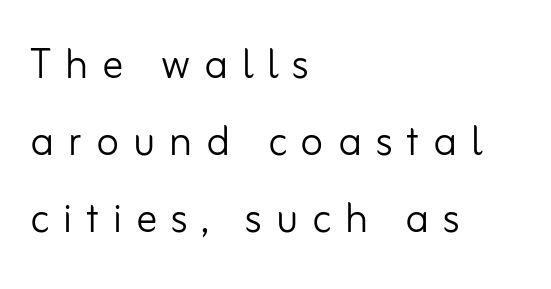
Q: Is the text bold? A: No.
Q: Is the text italic (slanted)? A: No, it is upright.
Q: Is the typeface a serif or a sans-serif typeface? A: Sans-serif.
Q: Is the text underlined? A: No.
Q: How is the paragraph aligned? A: Left-aligned.
Q: Is the spacing between letters normal or unusually wide? A: Unusually wide.
Q: Is the spacing between lines tight, normal or loose? A: Normal.
Q: Width (condensed, normal, or wide)? A: Normal.
Q: Stroke contrast? A: Low.
Q: x-height? A: Small.
Q: Monospaced? A: No.
